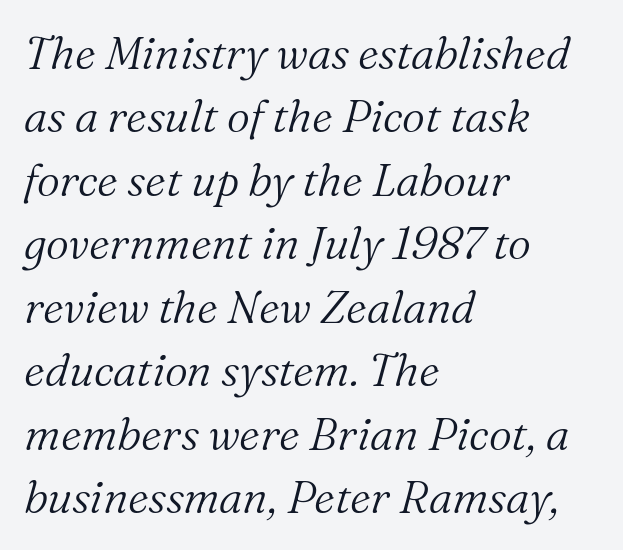
Q: Is the text bold? A: No.
Q: Is the text italic (slanted)? A: Yes, it leans right by about 16 degrees.
Q: Is the typeface a serif or a sans-serif typeface? A: Serif.
Q: Is the text underlined? A: No.
Q: How is the paragraph aligned? A: Left-aligned.
Q: Is the spacing between letters normal or unusually wide? A: Normal.
Q: Is the spacing between lines tight, normal or loose? A: Normal.
Q: Width (condensed, normal, or wide)? A: Normal.
Q: Stroke contrast? A: Medium.
Q: x-height? A: Medium.
Q: Monospaced? A: No.
